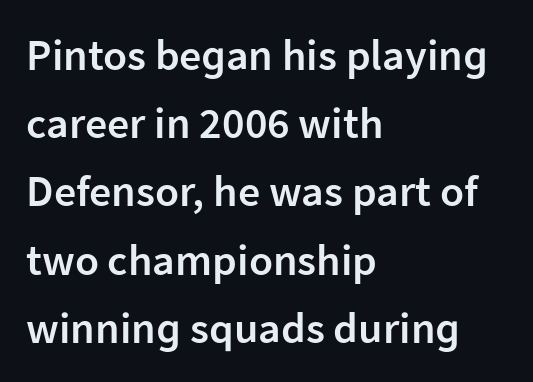
Check where the strokes stop: nothing finishes them off — pure sans. The face used here is proportionally spaced, like ordinary book or web type. Each glyph is drawn with semibold strokes, heavier than normal yet not fully bold. Nobody drew a line under any word here.
